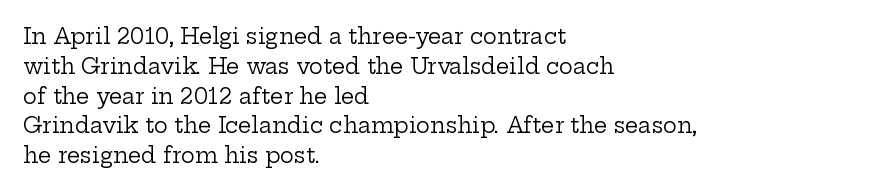
Q: Is the text bold? A: No.
Q: Is the text italic (slanted)? A: No, it is upright.
Q: Is the text underlined? A: No.
Q: How is the paragraph aligned? A: Left-aligned.
Q: Is the spacing between letters normal or unusually wide? A: Normal.
Q: Is the spacing between lines tight, normal or loose? A: Normal.
